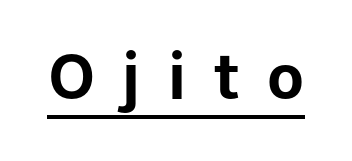
Students, this is bold: see how much ink each stroke carries. Compared with undecorated copy, this sample adds a rule below the words. Proportional: the letters do not fall into vertical columns. There is plenty of visible air inserted between adjacent glyphs. Posture: straight, roman, zero tilt. The rendering shows plain stroke endings on the letterforms — a sans-serif design.
